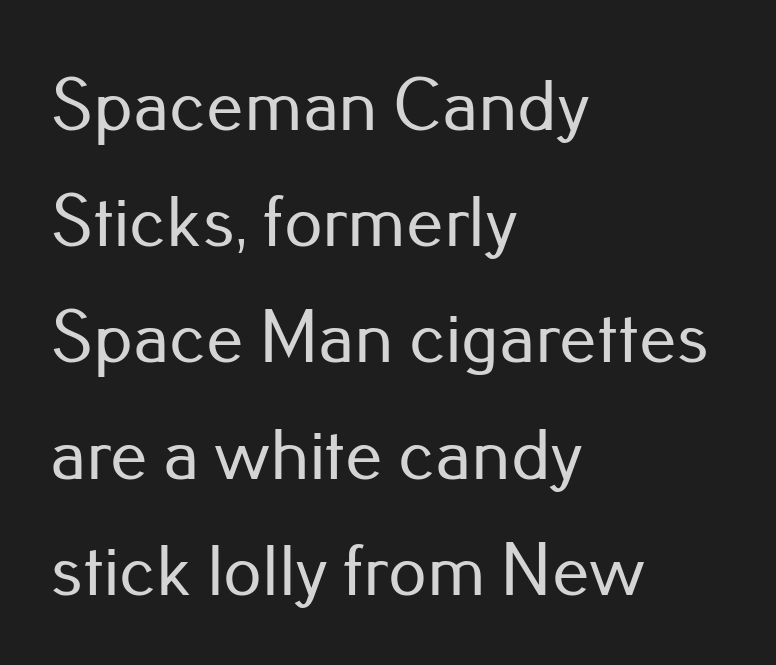
Q: Is the text italic (slanted)? A: No, it is upright.
Q: Is the typeface a serif or a sans-serif typeface? A: Sans-serif.
Q: Is the text underlined? A: No.
Q: How is the paragraph aligned? A: Left-aligned.
Q: Is the spacing between letters normal or unusually wide? A: Normal.
Q: Is the spacing between lines tight, normal or loose? A: Normal.
Q: Width (condensed, normal, or wide)? A: Normal.
Q: Stroke contrast? A: Low.
Q: x-height? A: Small.
Q: Monospaced? A: No.
